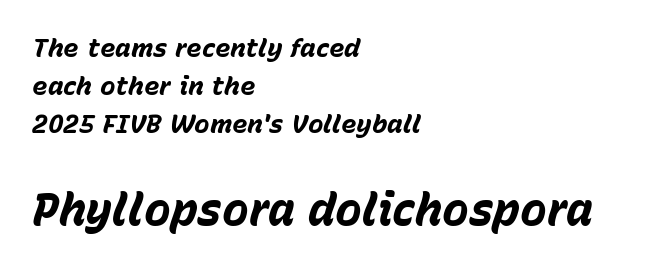
{"italic": "yes", "lean": "right", "slant_degrees": 15, "bold": "yes", "weight": "bold", "width": "normal", "stroke_contrast": "low", "x_height": "medium", "monospaced": "no", "underline": "no", "align": "left", "line_spacing": "normal", "line_spacing_ratio": 1.46, "letter_spacing": "normal", "letter_spacing_em": 0.0, "larger_block": "second", "size_ratio": 1.73, "glyph_px": 45}
